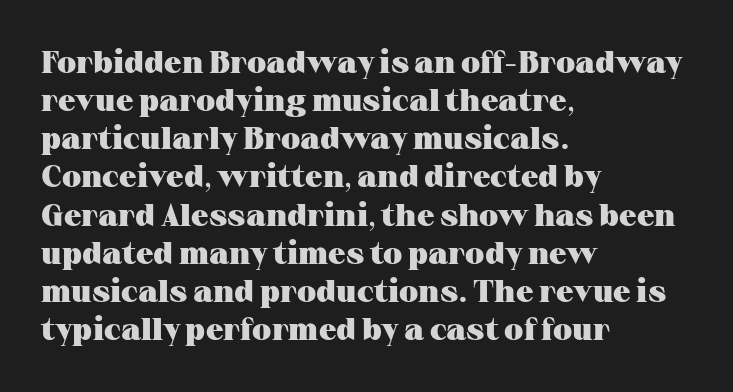
The image shows 31 px heavy, wide serif type, upright; set left-aligned, line spacing 1.23x, normal letter spacing, not underlined; medium stroke contrast and a medium x-height.
